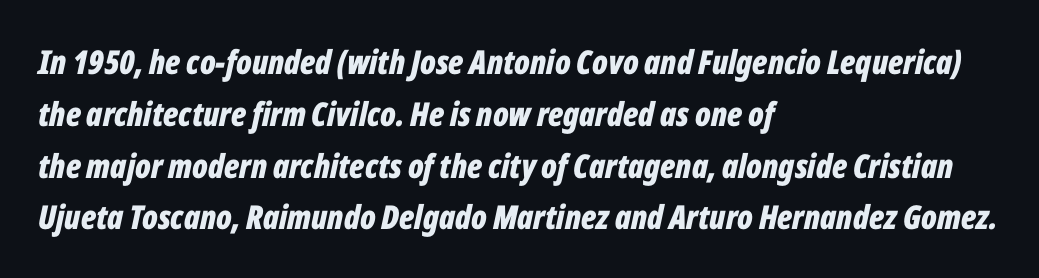
Nothing unusual about the tracking: characters are spaced as the font intends. The typography opts for an oblique posture over an upright one. The sample has been set heavy, in full bold. The face used here is proportionally spaced, like ordinary book or web type.
